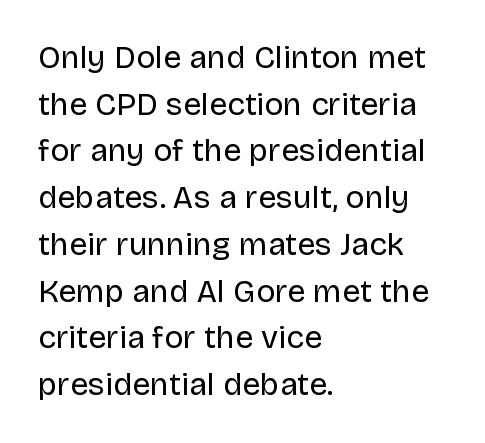
{"serif": "no", "italic": "no", "bold": "no", "weight": "regular", "width": "normal", "stroke_contrast": "low", "x_height": "large", "monospaced": "no", "underline": "no", "align": "left", "line_spacing": "normal", "line_spacing_ratio": 1.46, "letter_spacing": "normal", "letter_spacing_em": 0.0, "glyph_px": 32}
